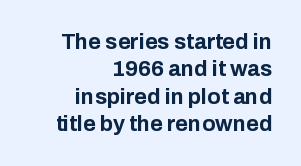
Q: Is the text bold? A: Yes.
Q: Is the text italic (slanted)? A: No, it is upright.
Q: Is the text underlined? A: No.
Q: How is the paragraph aligned? A: Right-aligned.
Q: Is the spacing between letters normal or unusually wide? A: Normal.
Q: Is the spacing between lines tight, normal or loose? A: Normal.
